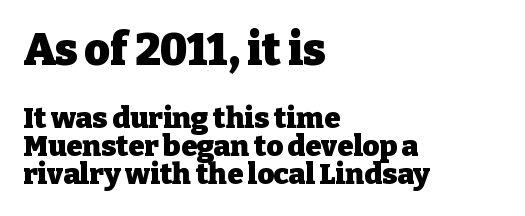
{"serif": "yes", "italic": "no", "bold": "yes", "weight": "heavy", "width": "normal", "stroke_contrast": "low", "x_height": "medium", "monospaced": "no", "underline": "no", "align": "left", "line_spacing": "tight", "line_spacing_ratio": 0.96, "letter_spacing": "normal", "letter_spacing_em": 0.0, "larger_block": "first", "size_ratio": 1.52, "glyph_px": 44}
